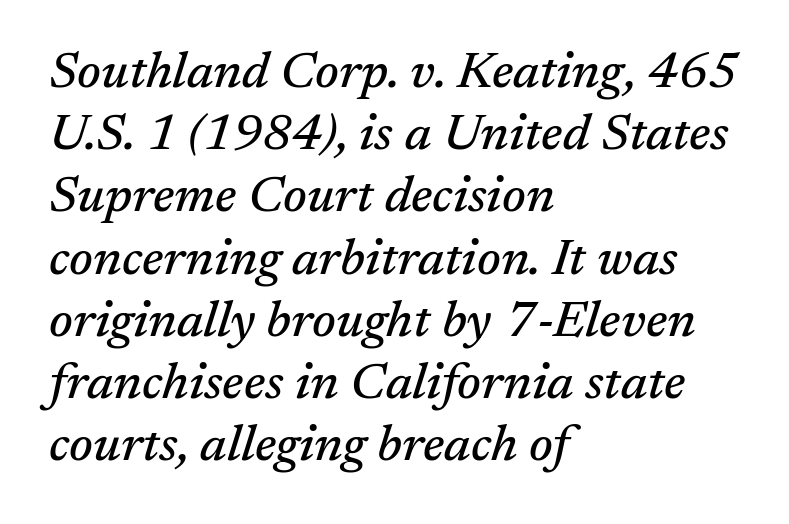
Spacing between characters is what you'd get straight out of the box. Here the designer chose a conventional face with non-uniform glyph widths. The passage shown is not underscored anywhere. The face used here has a pronounced slope to its letters. Where is the straight margin? On the left. Type style note: has serifs.
